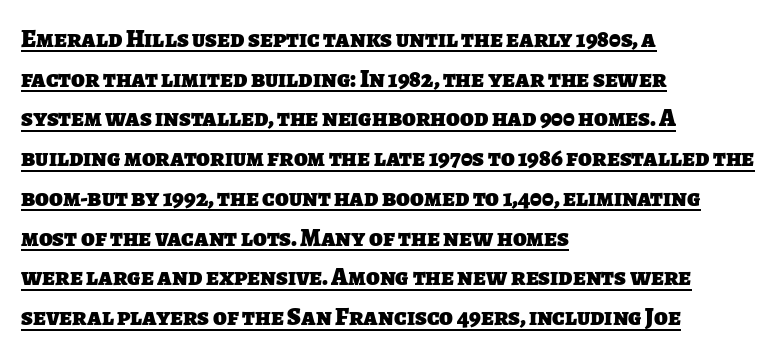
Underlined type. Caption: standard tracking, unaltered. How heavy is the stroke? Heavy — this is a bold. The leading is moderate, giving the passage an even texture. Line beginnings align vertically; line endings do not.
